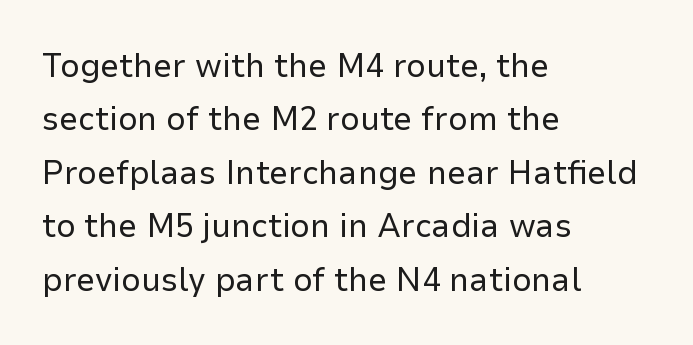
The image shows 34 px regular-weight sans-serif type, upright; set left-aligned, normal line spacing (1.57x), normal letter spacing, not underlined; low stroke contrast and a medium x-height.
